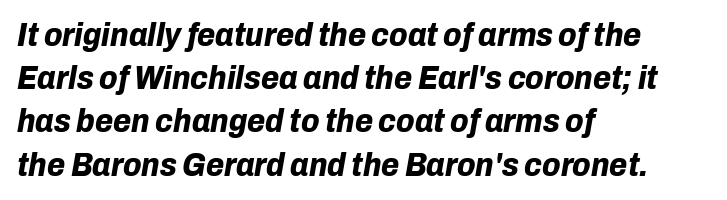
{"italic": "yes", "lean": "right", "slant_degrees": 10, "bold": "yes", "weight": "bold", "width": "normal", "stroke_contrast": "low", "x_height": "medium", "monospaced": "no", "underline": "no", "align": "left", "line_spacing": "normal", "line_spacing_ratio": 1.31, "letter_spacing": "normal", "letter_spacing_em": 0.0, "glyph_px": 33}
